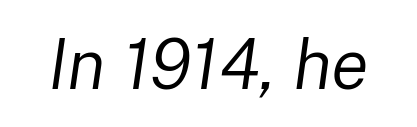
Q: Is the text bold? A: No.
Q: Is the text italic (slanted)? A: Yes, it leans right by about 8 degrees.
Q: Is the text underlined? A: No.
Q: Is the spacing between letters normal or unusually wide? A: Normal.
Q: Width (condensed, normal, or wide)? A: Normal.
Q: Stroke contrast? A: Low.
Q: x-height? A: Medium.
Q: Monospaced? A: No.
